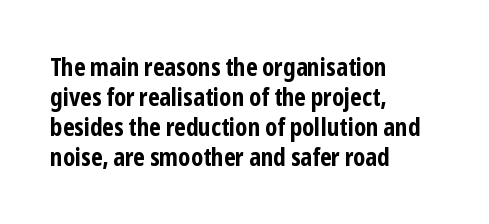
{"italic": "no", "bold": "yes", "underline": "no", "align": "left", "line_spacing": "normal", "line_spacing_ratio": 1.25, "letter_spacing": "normal", "letter_spacing_em": 0.0, "glyph_px": 24}
